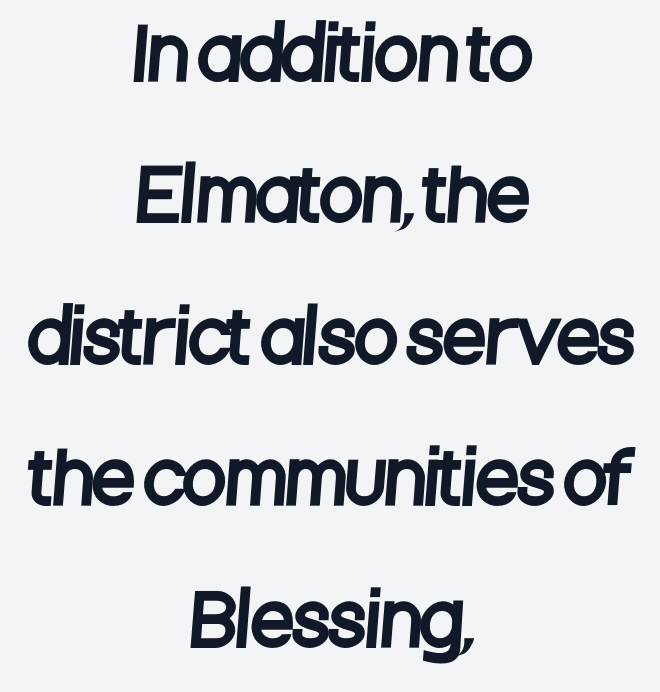
{"serif": "no", "width": "condensed", "stroke_contrast": "low", "x_height": "large", "monospaced": "no", "underline": "no", "align": "center", "line_spacing": "loose", "line_spacing_ratio": 2.02, "letter_spacing": "normal", "letter_spacing_em": 0.0, "glyph_px": 70}
